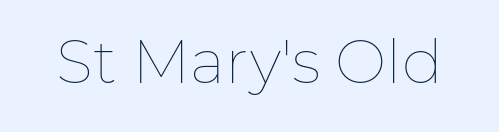
{"italic": "no", "bold": "no", "weight": "thin", "width": "normal", "stroke_contrast": "low", "x_height": "medium", "monospaced": "no", "underline": "no", "letter_spacing": "normal", "letter_spacing_em": 0.0, "glyph_px": 61}
